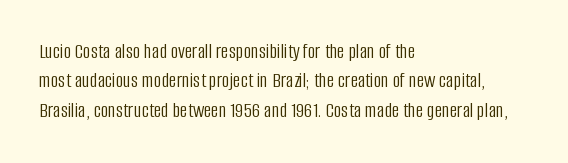
The image shows 21 px text type, upright; set left-aligned, normal line spacing (1.4x), normal letter spacing, not underlined.
